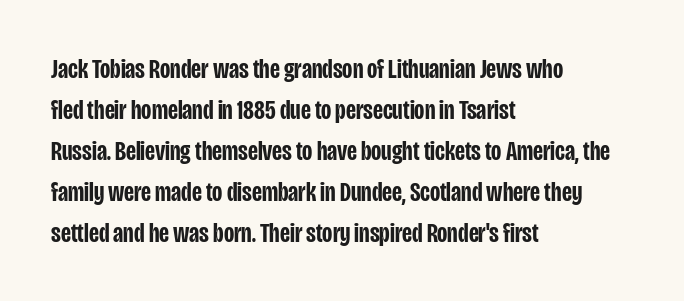
Q: Is the text bold? A: Semi-bold.
Q: Is the text italic (slanted)? A: No, it is upright.
Q: Is the typeface a serif or a sans-serif typeface? A: Sans-serif.
Q: Is the text underlined? A: No.
Q: How is the paragraph aligned? A: Left-aligned.
Q: Is the spacing between letters normal or unusually wide? A: Normal.
Q: Is the spacing between lines tight, normal or loose? A: Normal.
Q: Width (condensed, normal, or wide)? A: Condensed.
Q: Stroke contrast? A: Low.
Q: x-height? A: Large.
Q: Monospaced? A: No.
